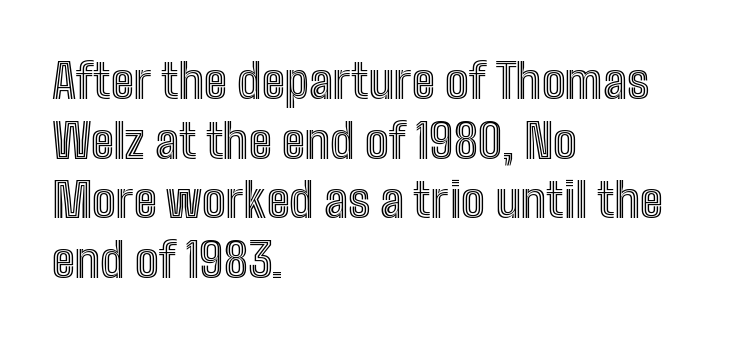
Q: Is the text italic (slanted)? A: No, it is upright.
Q: Is the text underlined? A: No.
Q: How is the paragraph aligned? A: Left-aligned.
Q: Is the spacing between letters normal or unusually wide? A: Normal.
Q: Is the spacing between lines tight, normal or loose? A: Normal.
Q: Width (condensed, normal, or wide)? A: Condensed.
Q: x-height? A: Medium.
Q: Monospaced? A: No.
